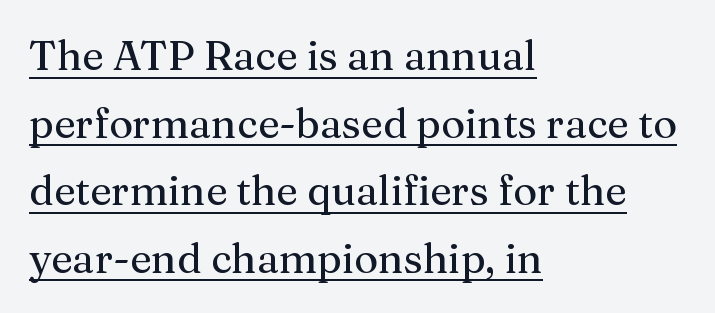
The image shows 41 px serif type, upright; set left-aligned, normal line spacing (1.65x), normal letter spacing, underlined; medium stroke contrast and a medium x-height.
